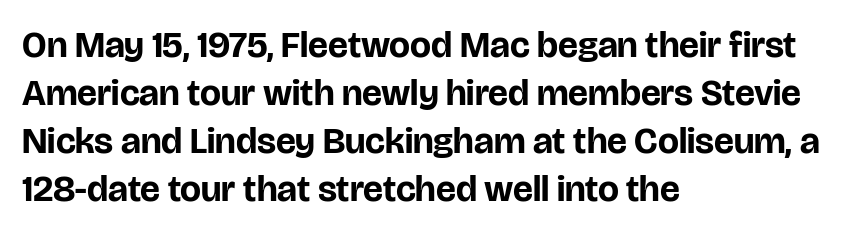
The image shows 37 px bold sans-serif type, upright; set left-aligned, normal line spacing (1.3x), normal letter spacing, not underlined; low stroke contrast and a large x-height.
